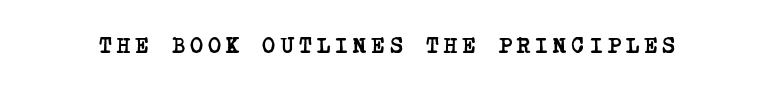
{"bold": "yes", "underline": "no", "letter_spacing": "wide", "letter_spacing_em": 0.24, "glyph_px": 22}
